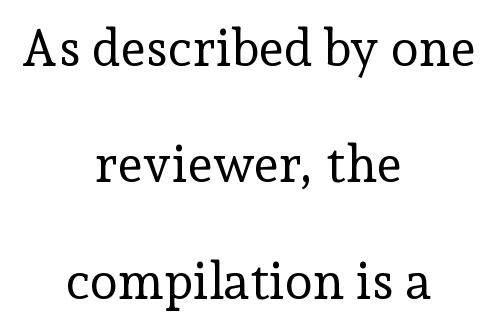
The image shows 51 px regular-weight serif type, upright; set centered, loose line spacing (2.28x), normal letter spacing, not underlined; low stroke contrast and a medium x-height.
